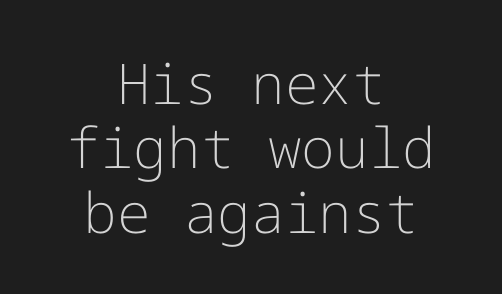
{"serif": "no", "italic": "no", "bold": "no", "weight": "light", "width": "normal", "stroke_contrast": "low", "x_height": "medium", "underline": "no", "align": "center", "line_spacing": "tight", "line_spacing_ratio": 1.15, "letter_spacing": "normal", "letter_spacing_em": 0.0, "glyph_px": 56}
